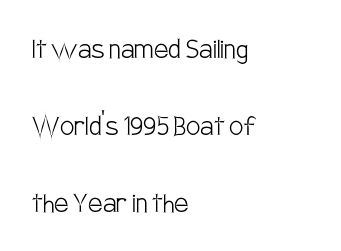
Rendered with straight, roman letterforms. Unlike a traditional serif, this face leaves its strokes unadorned. This rendering leaves character spacing at its baseline value. Looks like regular typesetting: each glyph gets only the width it needs.
